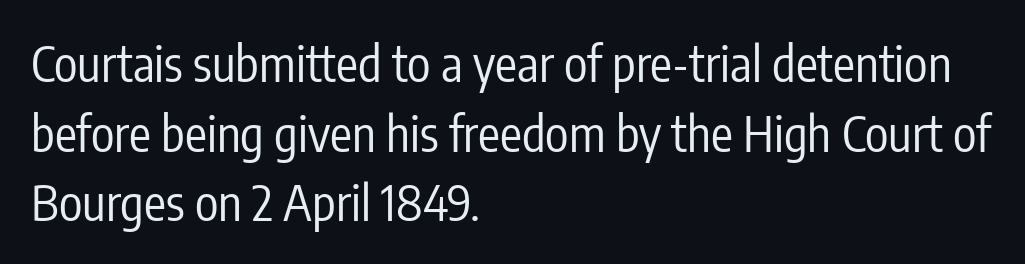
If you measured baseline to baseline, you'd find a middling distance. This is roman type, the default non-slanted kind. Are there feet on the stems? There aren't — it's a sans. These lines stack with their left ends in a neat column. The specimen omits any rule beneath the text block's lines.
